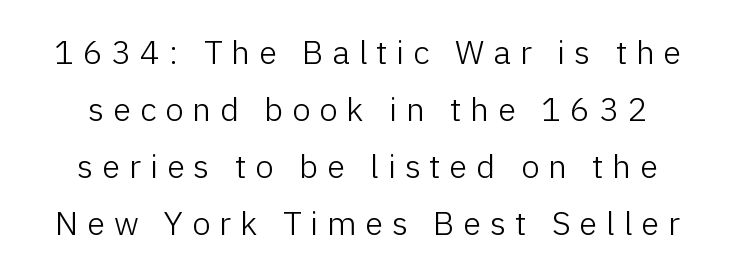
The tracking reads as deliberately expanded to a designer's eye. Italic: no, the glyphs are upright roman. No word sits above an underline. Check where the strokes stop: nothing finishes them off — pure sans.
